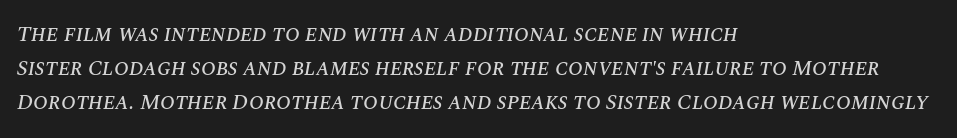
The image shows 22 px text type, italic (leaning right); set left-aligned, normal line spacing (1.55x), normal letter spacing, not underlined.
